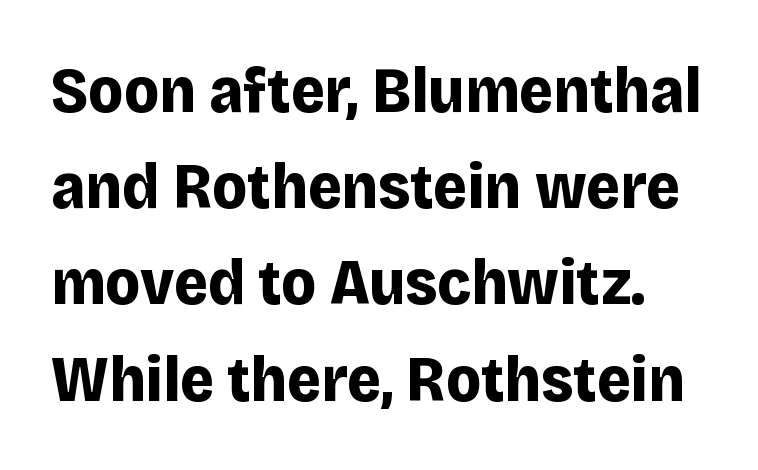
{"serif": "no", "italic": "no", "bold": "yes", "weight": "bold", "width": "normal", "stroke_contrast": "low", "x_height": "large", "monospaced": "no", "underline": "no", "line_spacing": "normal", "line_spacing_ratio": 1.48, "letter_spacing": "normal", "letter_spacing_em": 0.0, "glyph_px": 65}
